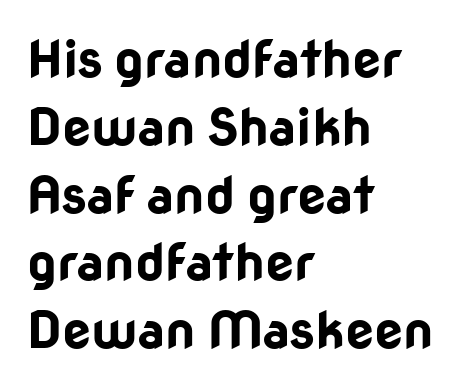
{"serif": "no", "italic": "no", "bold": "yes", "weight": "bold", "width": "normal", "stroke_contrast": "low", "x_height": "medium", "monospaced": "no", "underline": "no", "align": "left", "line_spacing": "normal", "line_spacing_ratio": 1.33, "letter_spacing": "normal", "letter_spacing_em": 0.0, "glyph_px": 51}
